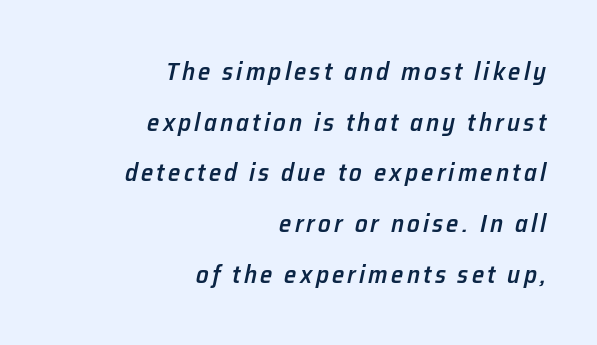
{"italic": "yes", "lean": "right", "slant_degrees": 12, "bold": "semi", "underline": "no", "align": "right", "line_spacing": "loose", "line_spacing_ratio": 2.03, "glyph_px": 25}
